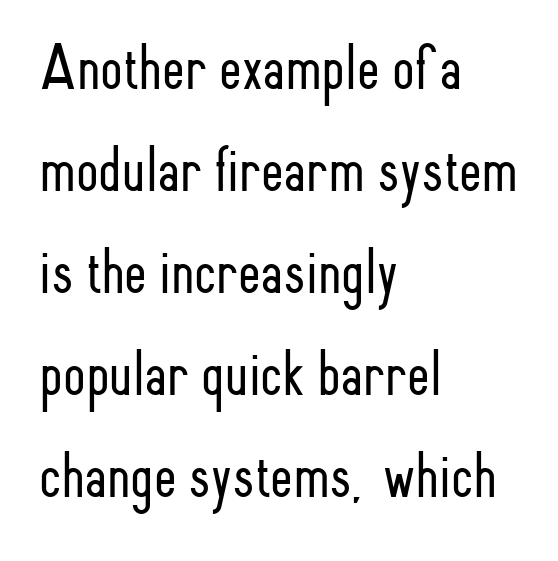
Is the letter spacing exaggerated? No — it looks like the ordinary default. The passage shown is typed in a proportional face where columns would drift. Layout note: lines flush left. The designer left line spacing at the default.
